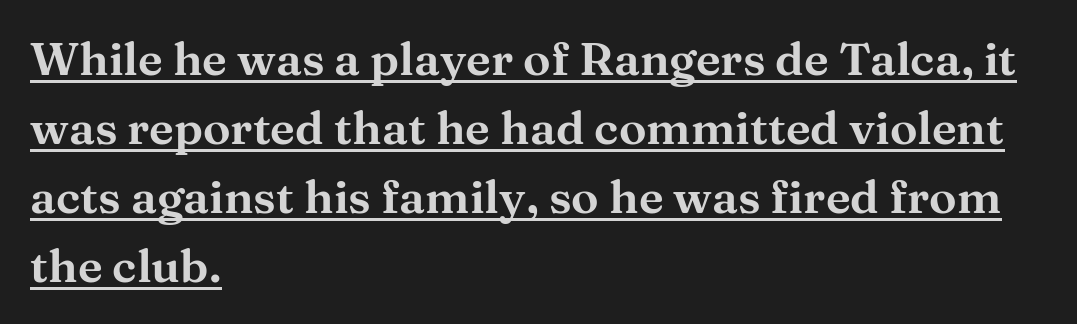
{"serif": "yes", "italic": "no", "width": "wide", "stroke_contrast": "medium", "x_height": "medium", "monospaced": "no", "underline": "yes", "align": "left", "line_spacing": "normal", "line_spacing_ratio": 1.5, "letter_spacing": "normal", "letter_spacing_em": 0.0, "glyph_px": 46}
